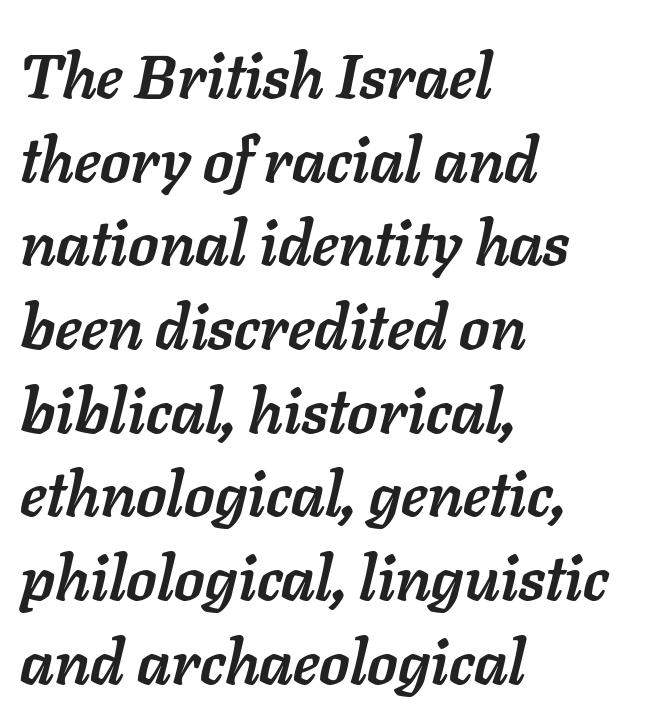
{"italic": "yes", "lean": "right", "slant_degrees": 11, "bold": "yes", "weight": "semibold", "width": "normal", "stroke_contrast": "low", "x_height": "medium", "monospaced": "no", "underline": "no", "align": "left", "line_spacing": "normal", "line_spacing_ratio": 1.35, "letter_spacing": "normal", "letter_spacing_em": 0.0, "glyph_px": 62}
